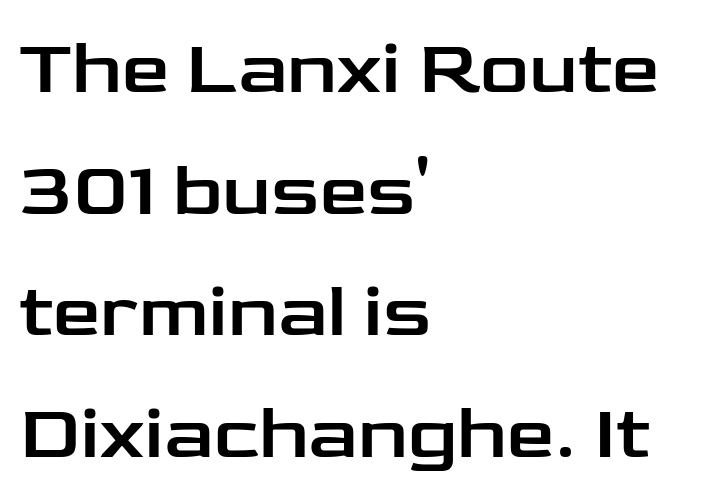
Leftover space on each line is placed entirely after the last word. Default kerning and tracking; the words read as compact shapes. The specimen reads as upright at a glance. The face used here is proportionally spaced, like ordinary book or web type. The leading is moderate, giving the passage an even texture. Honestly, there is no underline to notice here at all.
